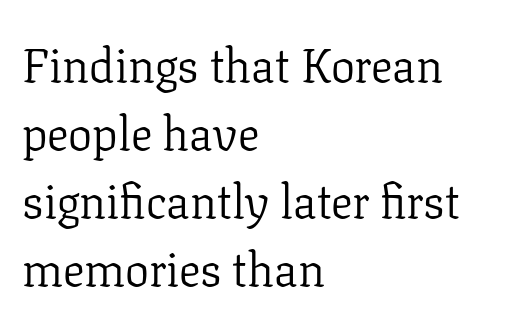
Here the glyphs are tracked normally, forming tight word shapes. Weight: regular or lighter. Students, observe: this is what conventionally led text looks like. Visually the block forms a straight wall on the left and a jagged coastline on the right. Think of a printed novel: that variable character pitch is what you see here.
